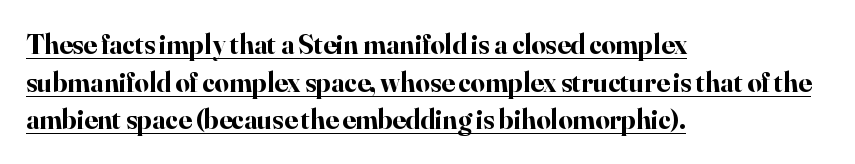
The type family on display is of the serif kind. You could call the tracking neutral — neither tight nor loose. These lines stack with their left ends in a neat column. Quick note: interline space is typical. Notice how thick the strokes are: this is what a full bold looks like. Think of a printed novel: that variable character pitch is what you see here.
